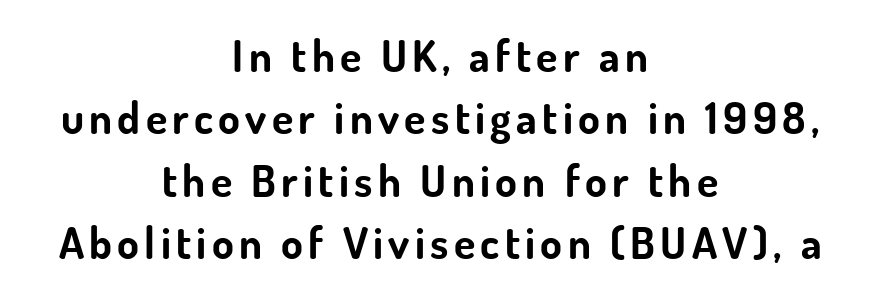
The image shows 44 px bold sans-serif type, upright; set centered, normal line spacing (1.42x), not underlined; low stroke contrast and a small x-height.
